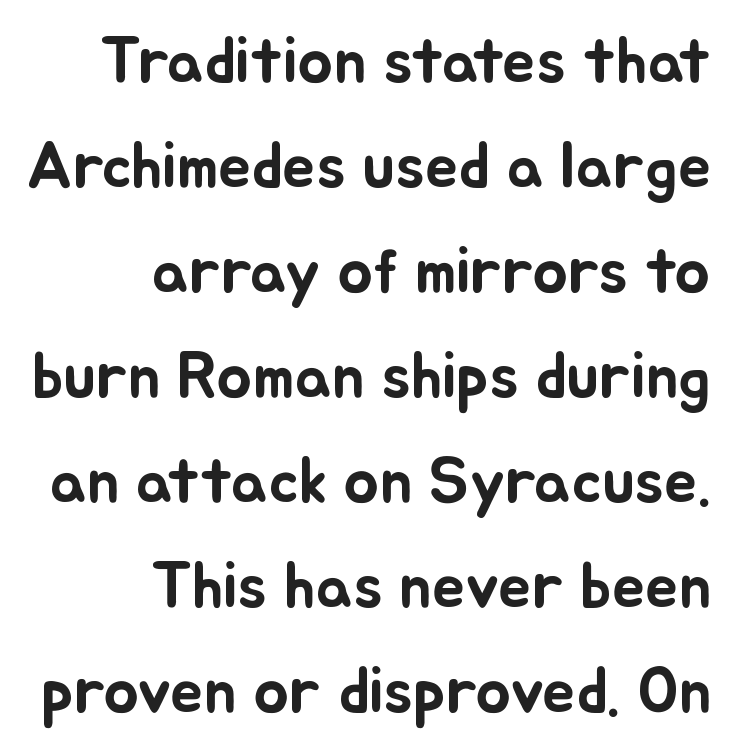
The image shows 66 px text type, upright; set right-aligned, normal line spacing (1.59x), normal letter spacing, not underlined; low stroke contrast and a small x-height.
